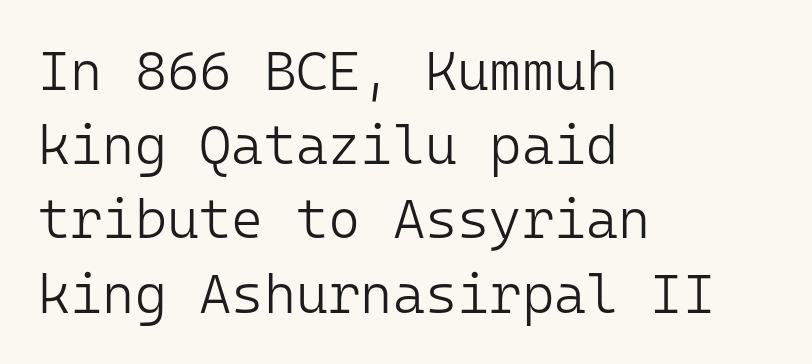
A typesetter would call this leading conventional body-copy spacing. The letterforms sit shoulder to shoulder at normal distance. A typesetter would mark this as roman, not italic. No extra ink here — the face is not bold. The text was rendered using a sans face with plain stroke endings.
